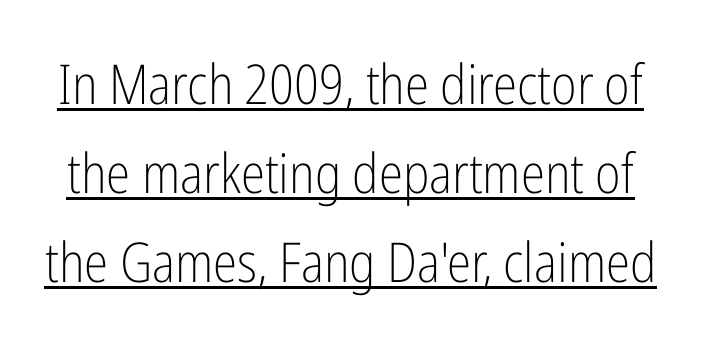
{"serif": "no", "italic": "no", "bold": "no", "weight": "light", "width": "condensed", "stroke_contrast": "low", "x_height": "medium", "monospaced": "no", "underline": "yes", "line_spacing": "normal", "line_spacing_ratio": 1.62, "letter_spacing": "normal", "letter_spacing_em": 0.0, "glyph_px": 55}
